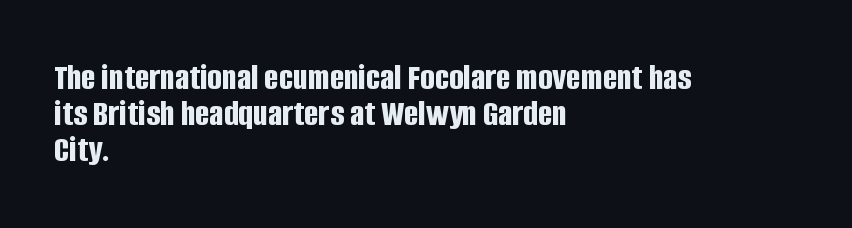
The axis of the letterforms is exactly vertical. Horizontal bands of white between lines are thin slivers. Does the copy run flush right? No — it runs flush left. Characters follow at the spacing the type designer built in. Set as a true bold cut, around the 700 mark.
